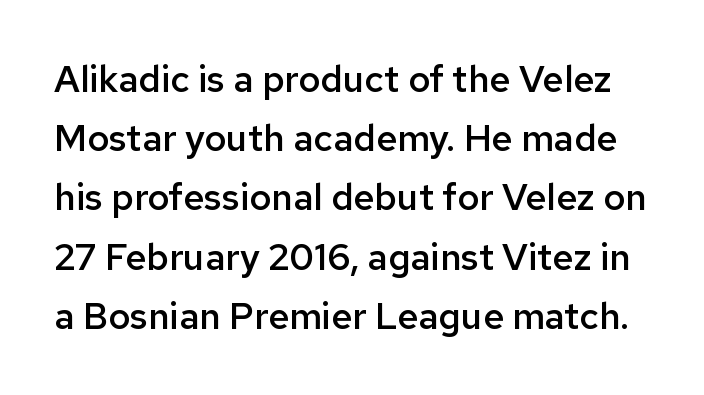
{"serif": "no", "italic": "no", "bold": "semi", "weight": "semibold", "width": "normal", "stroke_contrast": "low", "x_height": "medium", "monospaced": "no", "underline": "no", "line_spacing": "normal", "line_spacing_ratio": 1.6, "letter_spacing": "normal", "letter_spacing_em": 0.0, "glyph_px": 37}
